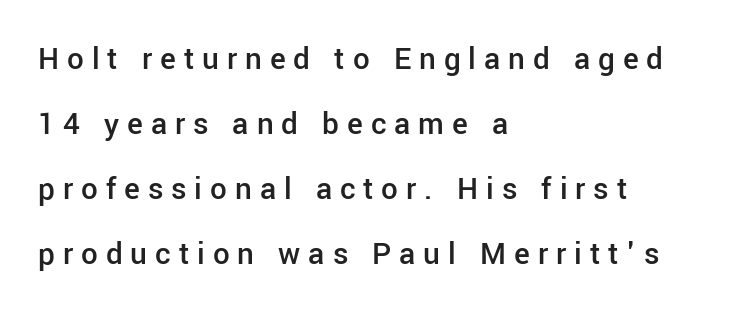
Is the letter spacing exaggerated? Yes — the characters are pushed far apart. Check where the strokes stop: nothing finishes them off — pure sans. Typesetter's note: demi weight, one step under bold. One glance says open: line gaps are wider than usual.
